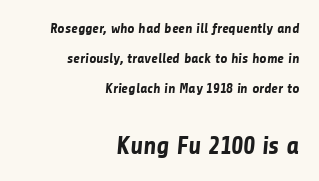
Q: Is the text bold? A: Yes.
Q: Is the text underlined? A: No.
Q: How is the paragraph aligned? A: Right-aligned.
Q: Is the spacing between letters normal or unusually wide? A: Normal.
Q: Is the spacing between lines tight, normal or loose? A: Loose.
Q: Which block of text is set in a larger size, the first (top) or the second (bottom)? A: The second (bottom) one.
